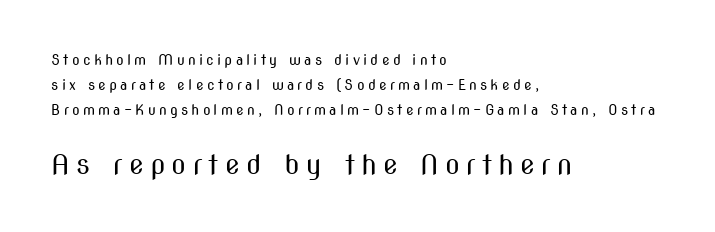
Is the lower block the larger one? Yes — the lower block carries the bigger type. Bold? No — there's no thickening of the strokes. No word sits above an underline. The lines in this sample share a left origin and differ only in where they stop. Between one letter and the next there's a generous, obvious gap.
